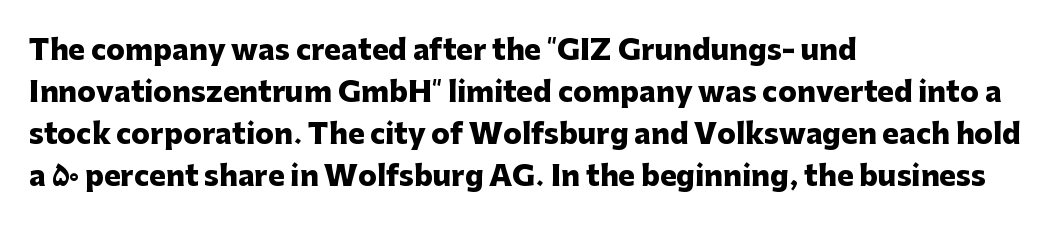
Normally led — the rows are evenly, conventionally spaced. A roman cut, with each character standing at attention. Each word holds together tightly as a unit, with standard inter-letter gaps. Unlike a traditional serif, this face leaves its strokes unadorned.
